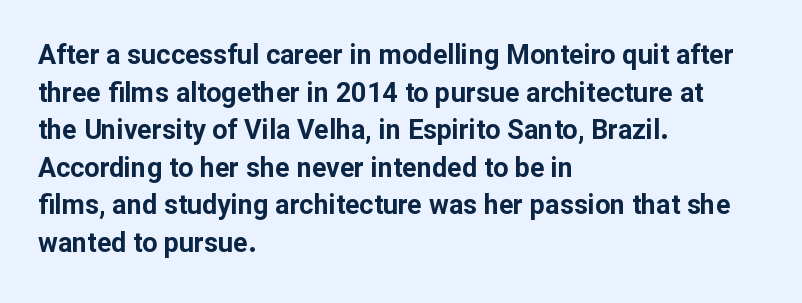
Q: Is the text bold? A: Yes.
Q: Is the text italic (slanted)? A: No, it is upright.
Q: Is the text underlined? A: No.
Q: How is the paragraph aligned? A: Left-aligned.
Q: Is the spacing between letters normal or unusually wide? A: Normal.
Q: Is the spacing between lines tight, normal or loose? A: Normal.
